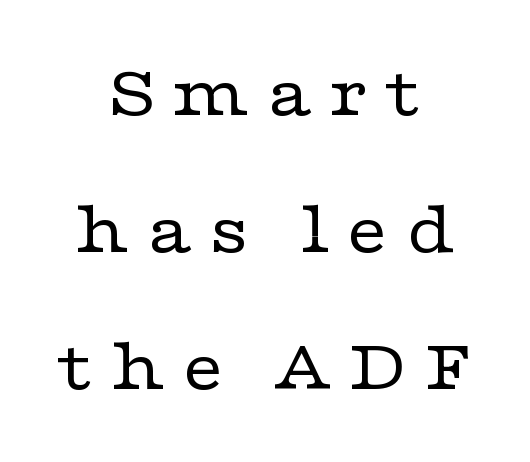
Loose tracking; the words dissolve into strings of separated letters. The passage is arranged like a title page — every line centered. Italic? Not at all — the glyphs are vertical. The strip under each line holds only bare page. Typographically, this falls in the serif category. Do the characters align in a grid? No, the font is proportional.
